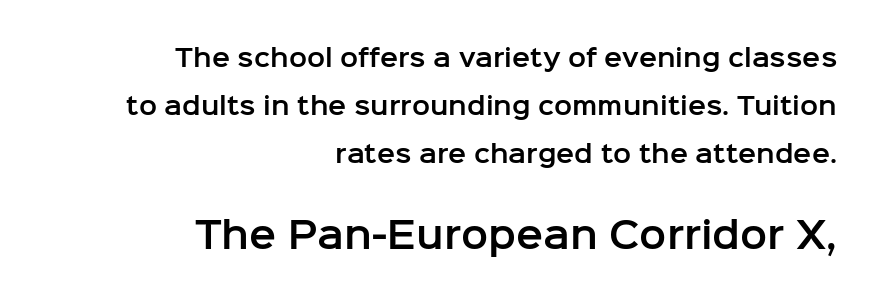
The image shows 36 px sans-serif type, upright; set right-aligned, loose line spacing (1.99x), normal letter spacing, not underlined; the second (bottom) block is 1.5x larger; low stroke contrast and a medium x-height.
